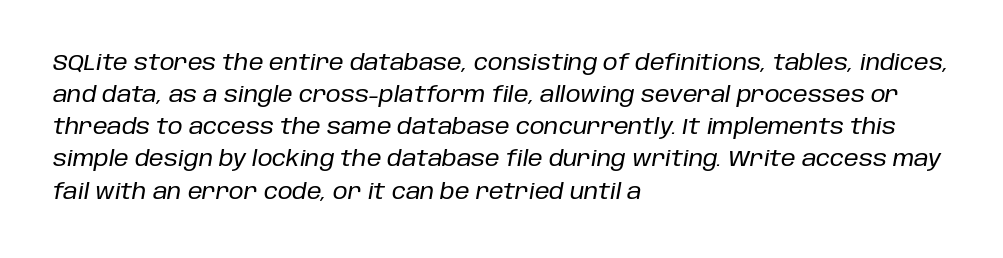
Slanted lettering throughout. Between one letter and the next there's only the usual sliver of space. Leftover space on each line is placed entirely after the last word. Regarding leading, the lines here are spaced in the standard way. A clean baseline with only descenders dipping below it.
